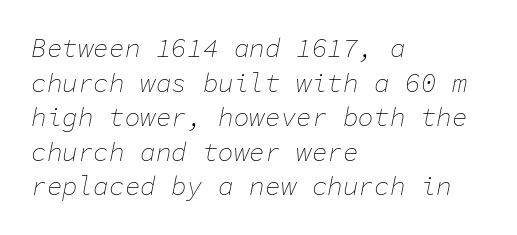
Honestly, the row spacing looks completely unremarkable. These lines were composed using italics. Unmarked baselines from the first word to the last. Summary of weight: not heavy and not bold.
